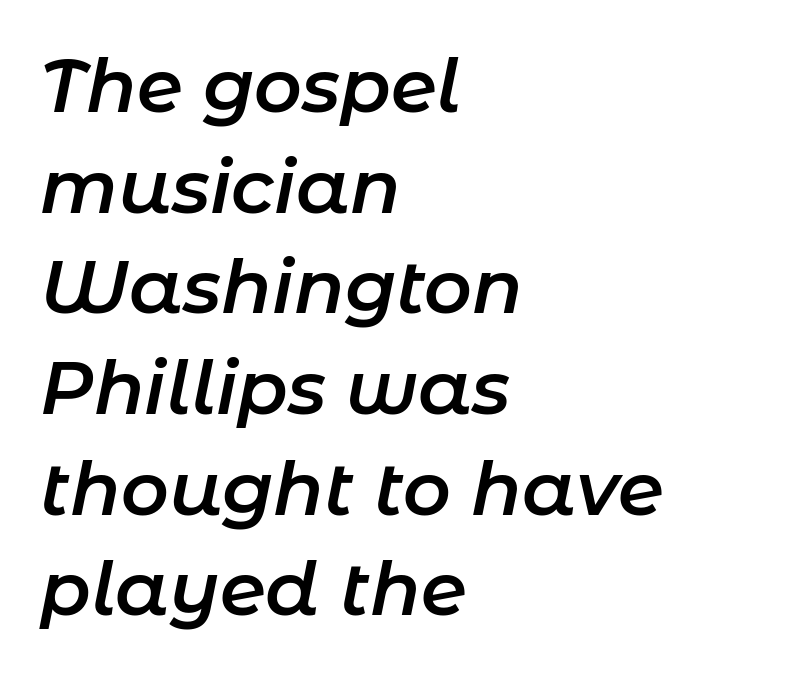
Q: Is the text bold? A: Semi-bold.
Q: Is the text italic (slanted)? A: Yes, it leans right by about 11 degrees.
Q: Is the text underlined? A: No.
Q: How is the paragraph aligned? A: Left-aligned.
Q: Is the spacing between letters normal or unusually wide? A: Normal.
Q: Is the spacing between lines tight, normal or loose? A: Normal.
Q: Width (condensed, normal, or wide)? A: Normal.
Q: Stroke contrast? A: Low.
Q: x-height? A: Medium.
Q: Monospaced? A: No.
